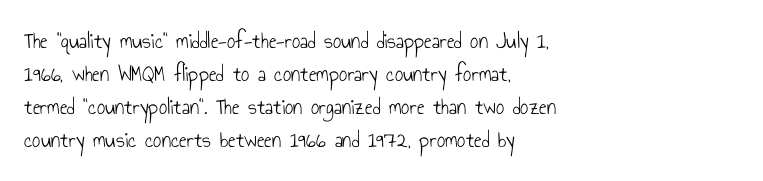
The image shows 23 px text type, upright; set left-aligned, normal line spacing (1.43x), normal letter spacing, not underlined.
